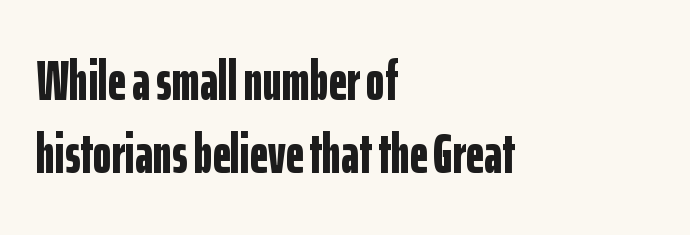
The image shows 56 px bold, condensed sans-serif type, upright; set left-aligned, normal line spacing (1.31x), normal letter spacing, not underlined; low stroke contrast and a medium x-height.
